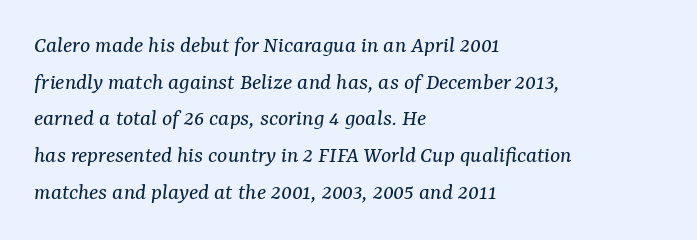
Any mark beneath the type? The region is blank. These lines sit exactly where default settings would place them. The compositor pushed each line to the left boundary. The typeface has the unassuming heft of standard copy or less.
